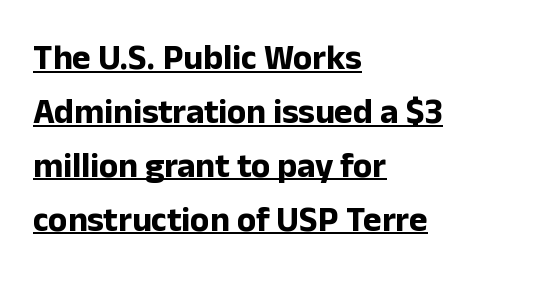
{"serif": "no", "italic": "no", "bold": "yes", "weight": "bold", "width": "normal", "stroke_contrast": "low", "x_height": "medium", "monospaced": "no", "underline": "yes", "align": "left", "line_spacing": "normal", "line_spacing_ratio": 1.54, "letter_spacing": "normal", "letter_spacing_em": 0.0, "glyph_px": 35}
